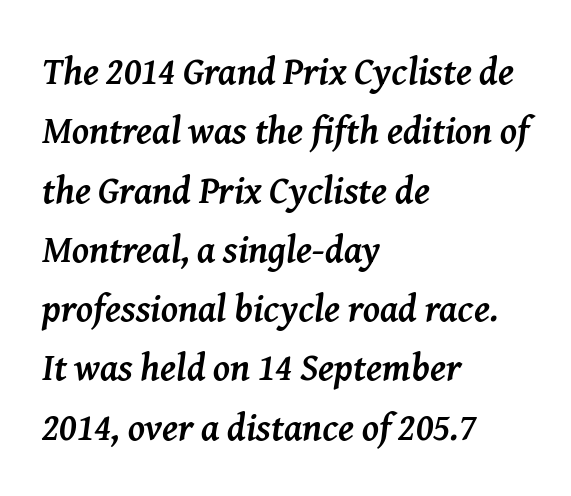
The image shows 38 px semibold serif type, italic (leaning right); set left-aligned, normal line spacing (1.56x), normal letter spacing, not underlined; medium stroke contrast and a medium x-height.
